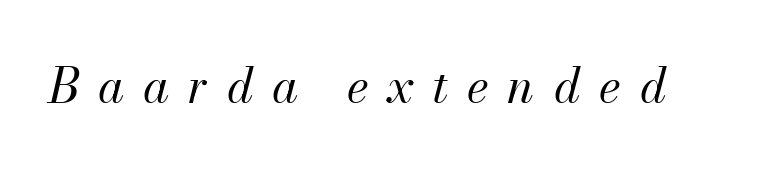
The image shows 48 px regular-weight type, italic (leaning right); set unusually wide letter spacing (+0.39 em), not underlined; medium stroke contrast and a small x-height.
